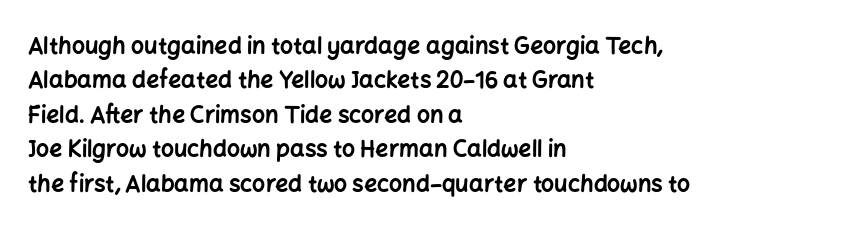
Is the letter spacing exaggerated? No — it looks like the ordinary default. Reading down the block, your eye returns to a fixed left position each line. Heavy-handed strokes throughout: this text is bold. Just letters on the line, the space beneath them empty. Baseline-to-baseline distance is the conventional proportion of letter height. A roman cut, with each character standing at attention.
